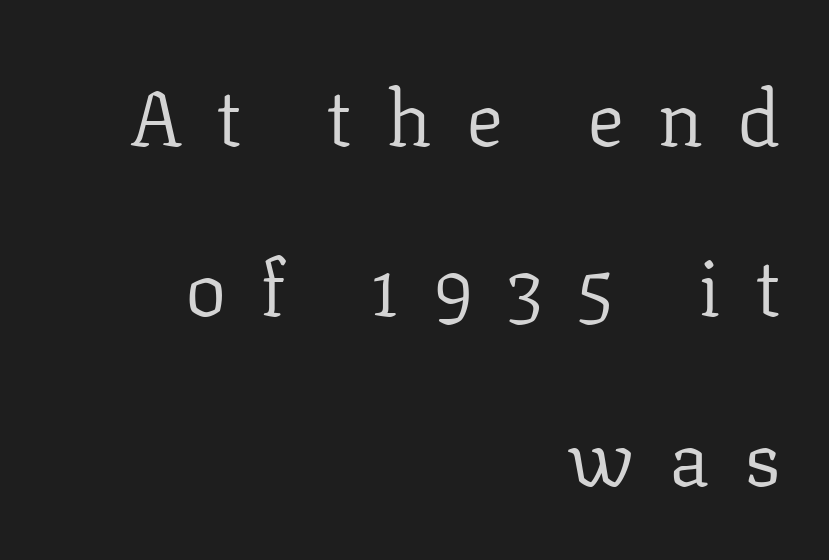
You could not count columns in this text — the font is proportionally spaced. Characters follow at a spacing far wider than the type designer built in. How would I describe the line gaps? Wide and relaxed. Check under the words: just untouched page.
